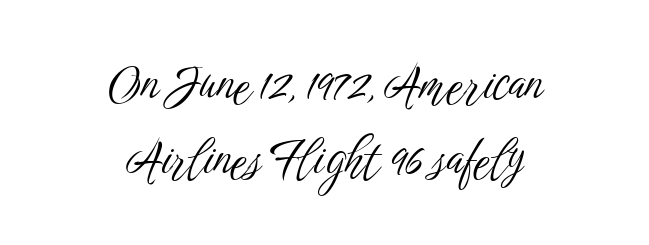
Type without underlining. Nothing sits at the stroke ends, so this counts as sans-serif. Tracking here is standard; glyphs follow each other at the usual distance. Varying glyph widths throughout — classic text-font behaviour. The rag falls on both sides of this text block equally.
